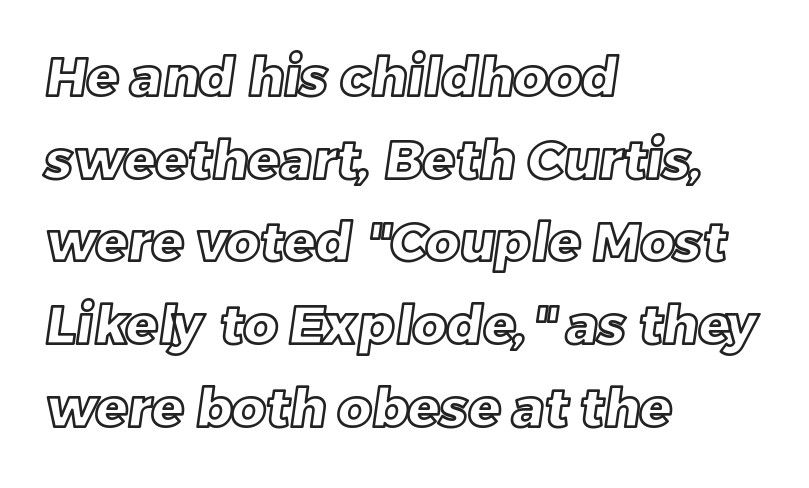
{"width": "normal", "x_height": "large", "monospaced": "no", "underline": "no", "align": "left", "line_spacing": "normal", "line_spacing_ratio": 1.56, "letter_spacing": "normal", "letter_spacing_em": 0.0, "glyph_px": 53}
